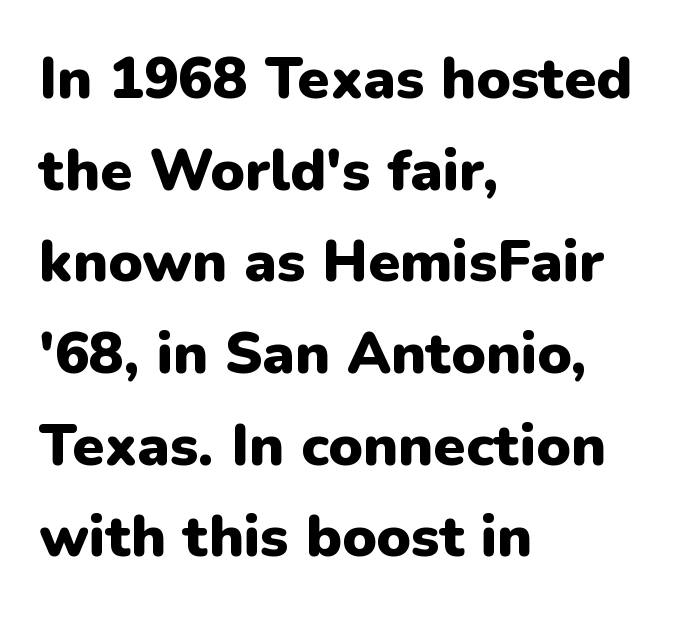
Q: Is the text bold? A: Yes.
Q: Is the text italic (slanted)? A: No, it is upright.
Q: Is the typeface a serif or a sans-serif typeface? A: Sans-serif.
Q: Is the text underlined? A: No.
Q: How is the paragraph aligned? A: Left-aligned.
Q: Is the spacing between letters normal or unusually wide? A: Normal.
Q: Is the spacing between lines tight, normal or loose? A: Normal.
Q: Width (condensed, normal, or wide)? A: Normal.
Q: Stroke contrast? A: Low.
Q: x-height? A: Medium.
Q: Monospaced? A: No.
